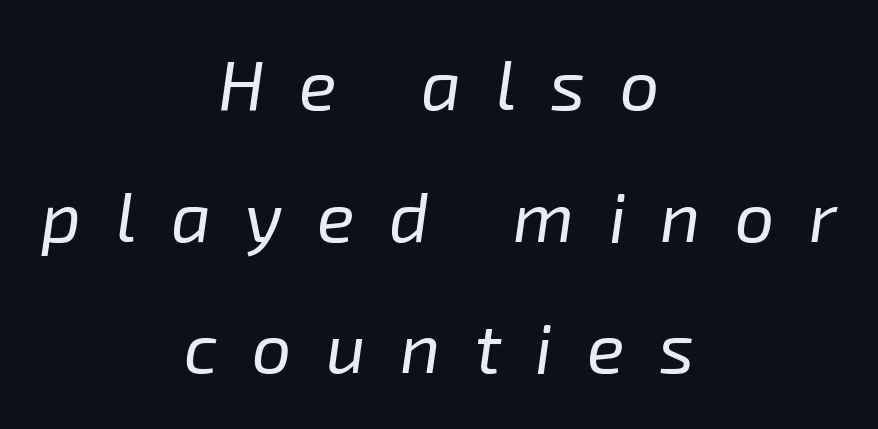
{"italic": "yes", "lean": "right", "slant_degrees": 8, "bold": "no", "weight": "regular", "width": "normal", "stroke_contrast": "low", "x_height": "medium", "monospaced": "no", "underline": "no", "align": "center", "line_spacing_ratio": 1.88, "letter_spacing": "wide", "letter_spacing_em": 0.49, "glyph_px": 70}
